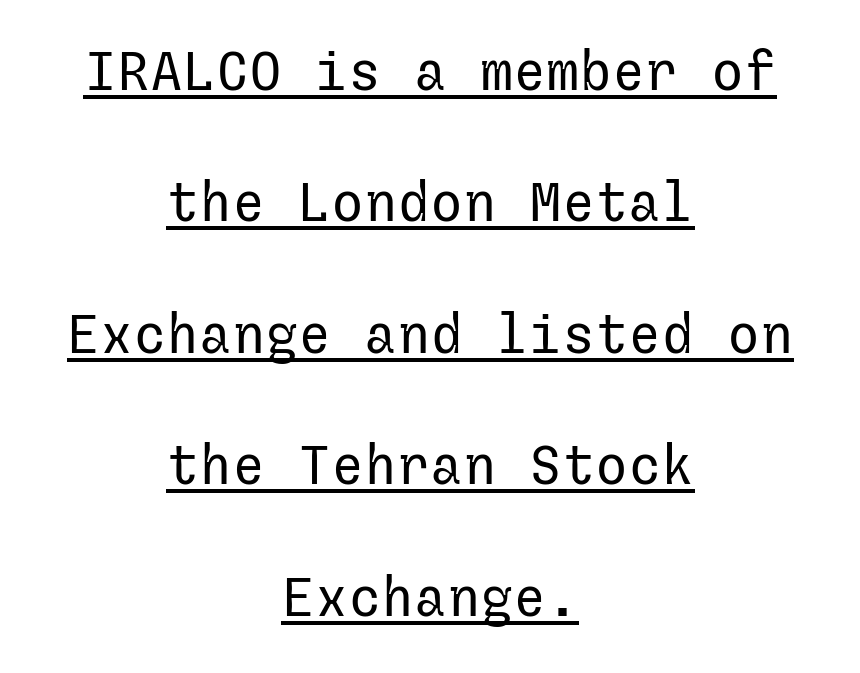
{"serif": "no", "italic": "no", "bold": "no", "weight": "regular", "width": "normal", "stroke_contrast": "low", "x_height": "medium", "underline": "yes", "align": "center", "line_spacing": "loose", "line_spacing_ratio": 2.39, "letter_spacing": "normal", "letter_spacing_em": 0.0, "glyph_px": 55}
